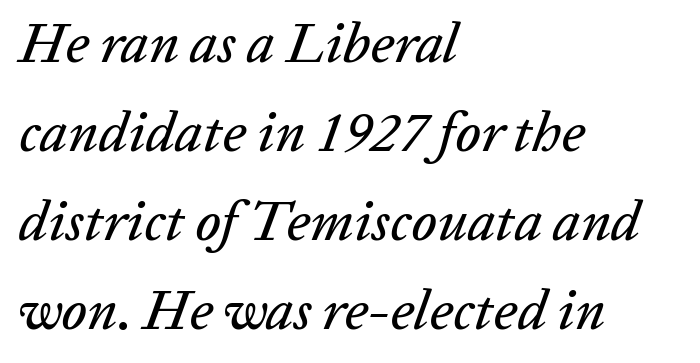
One glance says typical: line gaps are just what's usual. If you drew a line through each stem, it would be angled. The face used here is rendered with its standard letterfit. The letters advance in unequal steps, a hallmark of proportional type. In CSS terms this would be text-align: left. Bare-footed words on every line.
